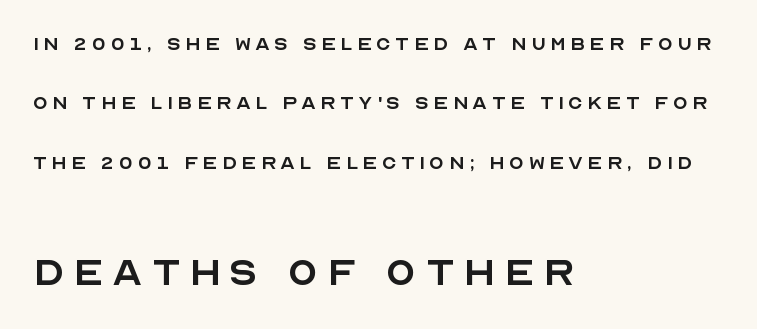
The passage is arranged the way most books set body copy — flush left. The glyphs in this specimen are sans serif. Line spacing here is loose. The lettering holds an erect, upright posture throughout. The rendering enlarges the type as you move from the upper chunk to the lower.
